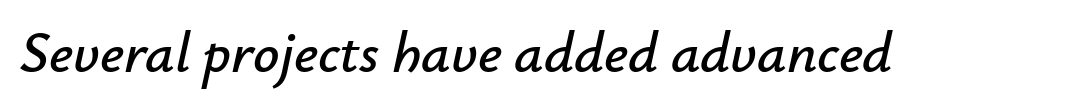
Only glyphs here, with clear space below each row. Every character sits at an angle, as italics do. Inter-character spacing is left at the font's built-in metrics. The rendering uses natural spacing where letterforms have individual widths.
